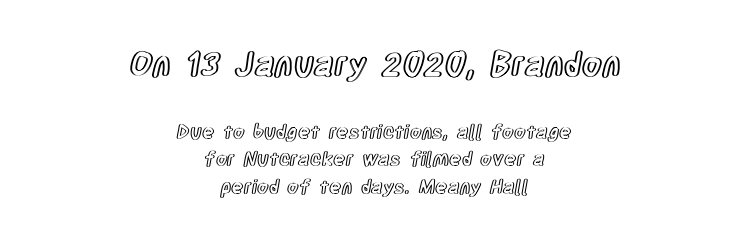
Honestly, the letter spacing is just normal — you wouldn't notice it. Think of a printed novel: that variable character pitch is what you see here. These two chunks differ in scale, with the top chunk taking the larger measure. Caption: multi-line text, centered on the measure. Honestly, the row spacing looks completely unremarkable.
